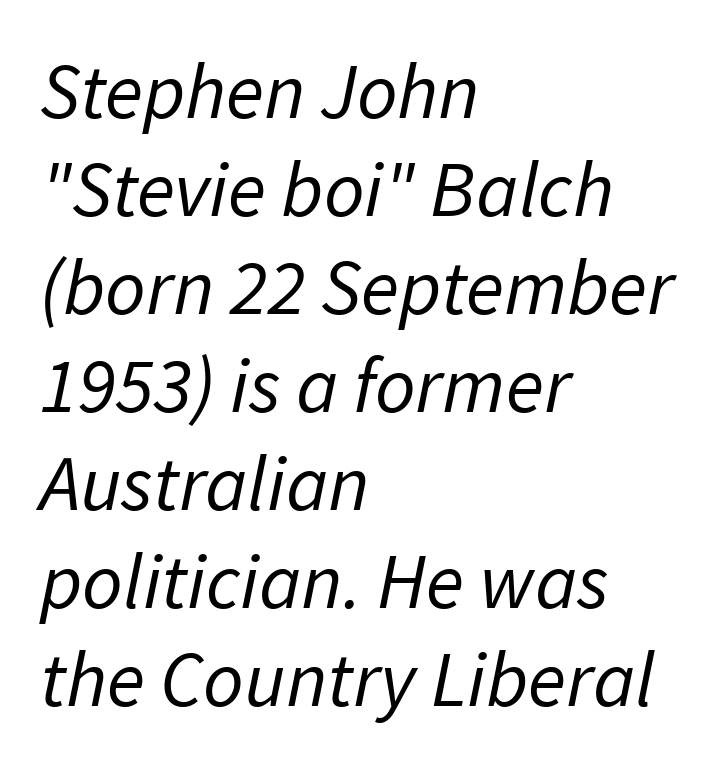
The area under the type is left untouched. Here the designer chose a conventional face with non-uniform glyph widths. The font is comparable to plain body text, perhaps lighter. The tracking reads as untouched default to a designer's eye. Reading down the block, your eye returns to a fixed left position each line.
